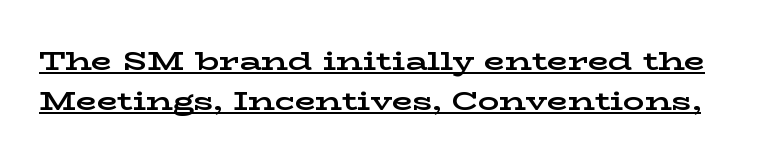
No italicization has been applied; the sample stays upright. The block of text has a typical density, with ordinary space between rows. The line texture is even and compact thanks to regular tracking. Is the type bold? Yes — the strokes are clearly thick and heavy.
